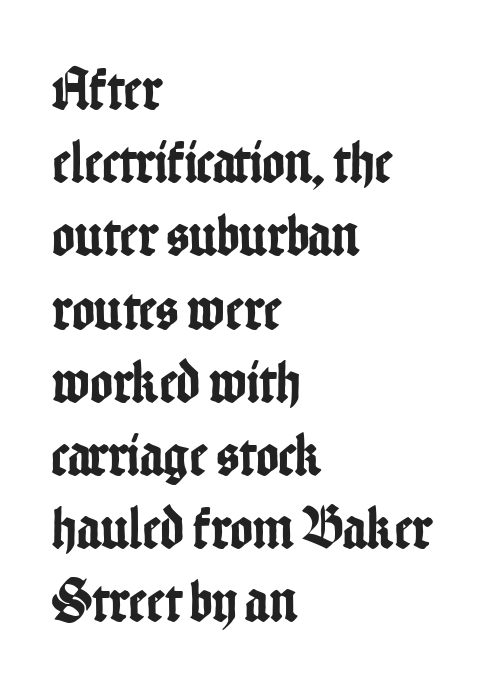
Line starts are locked; line ends wander. Compared with typical body copy, the letter spacing here is the same. Varying glyph widths throughout — classic text-font behaviour. The space directly below the letters is spotless. The characters display no serif detailing; their extremities are plain.
